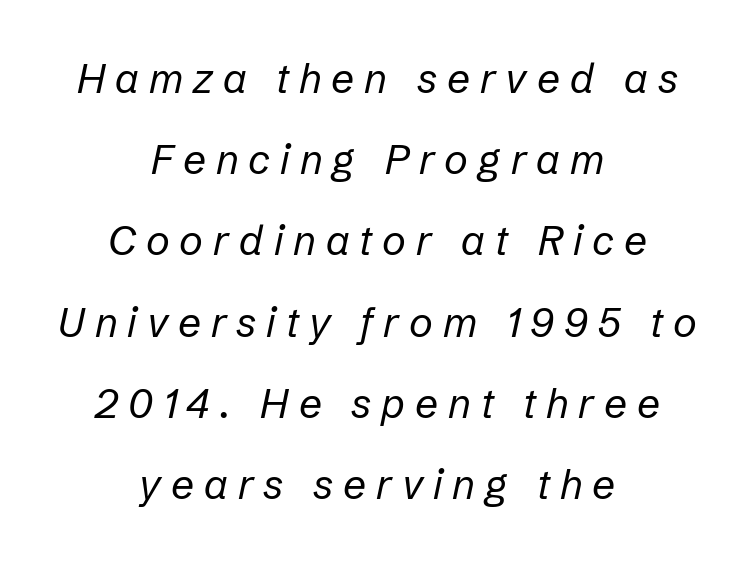
{"italic": "yes", "lean": "right", "slant_degrees": 12, "bold": "no", "weight": "regular", "width": "normal", "stroke_contrast": "low", "x_height": "medium", "monospaced": "no", "underline": "no", "align": "center", "line_spacing": "loose", "line_spacing_ratio": 1.98, "letter_spacing": "wide", "letter_spacing_em": 0.24, "glyph_px": 41}
